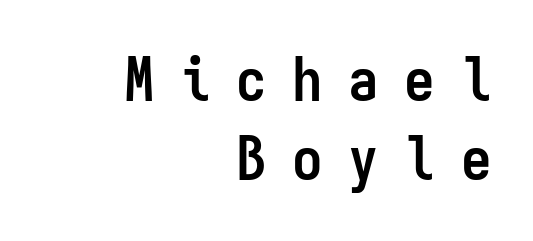
Q: Is the text bold? A: Yes.
Q: Is the text italic (slanted)? A: No, it is upright.
Q: Is the typeface a serif or a sans-serif typeface? A: Sans-serif.
Q: Is the text underlined? A: No.
Q: How is the paragraph aligned? A: Right-aligned.
Q: Is the spacing between letters normal or unusually wide? A: Unusually wide.
Q: Is the spacing between lines tight, normal or loose? A: Normal.
Q: Width (condensed, normal, or wide)? A: Condensed.
Q: Stroke contrast? A: Low.
Q: x-height? A: Medium.
Q: Monospaced? A: Yes.
